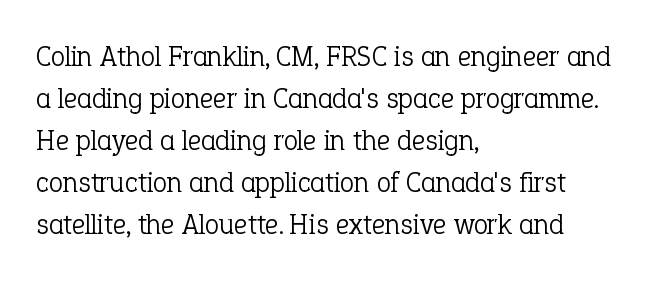
The image shows 29 px light serif type, upright; set left-aligned, normal line spacing (1.45x), normal letter spacing, not underlined; low stroke contrast and a medium x-height.
